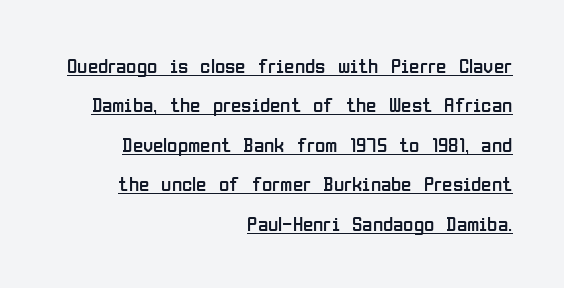
Each line of the rendering has a horizontal stroke beneath the glyphs. Reading down the block, your eye finds every line finishing at a fixed right position. Nobody touched the tracking dial on this one. Vertical stems look standard width or narrower in stroke. A roman cut, with each character standing at attention.
